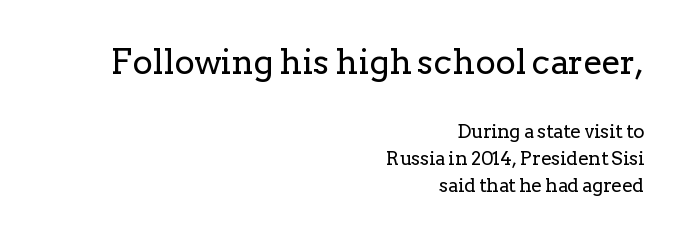
Q: Is the text bold? A: No.
Q: Is the text italic (slanted)? A: No, it is upright.
Q: Is the typeface a serif or a sans-serif typeface? A: Serif.
Q: Is the text underlined? A: No.
Q: How is the paragraph aligned? A: Right-aligned.
Q: Is the spacing between letters normal or unusually wide? A: Normal.
Q: Is the spacing between lines tight, normal or loose? A: Normal.
Q: Which block of text is set in a larger size, the first (top) or the second (bottom)? A: The first (top) one.
Q: Width (condensed, normal, or wide)? A: Normal.
Q: Stroke contrast? A: Low.
Q: x-height? A: Medium.
Q: Monospaced? A: No.
